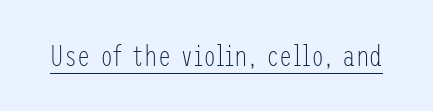
The typesetter has applied underlining to the passage shown. Stems here are at most as thick as an everyday book face. The glyphs in this specimen are sans serif. Notice how the stems are strictly vertical — no italics here. Caption: standard tracking, unaltered.
